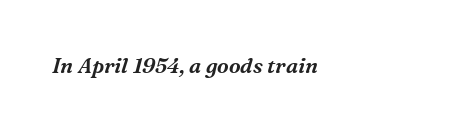
If you drew a line through each stem, it would be angled. The face used here is rendered with its standard letterfit. The typesetter chose a ragged-right arrangement here. Check the space under the baseline: it is left empty.
